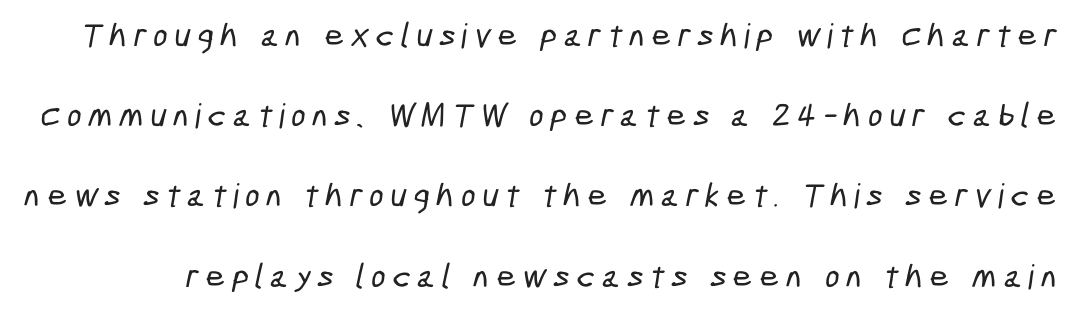
Q: Is the typeface a serif or a sans-serif typeface? A: Sans-serif.
Q: Is the text underlined? A: No.
Q: Is the spacing between letters normal or unusually wide? A: Unusually wide.
Q: Is the spacing between lines tight, normal or loose? A: Loose.
Q: Width (condensed, normal, or wide)? A: Condensed.
Q: Stroke contrast? A: Low.
Q: x-height? A: Medium.
Q: Monospaced? A: No.
